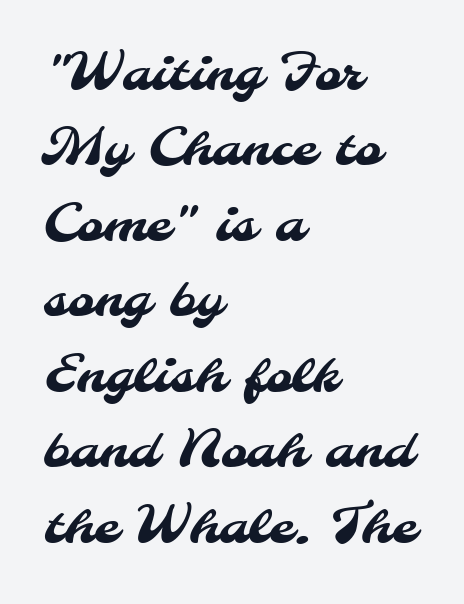
The image shows 51 px sans-serif type; set left-aligned, normal line spacing (1.48x), normal letter spacing, not underlined; medium stroke contrast and a small x-height.
